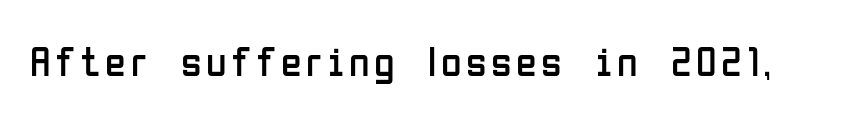
Unlike a traditional serif, this face leaves its strokes unadorned. Decoration check: the copy has no underline. Nope, not italic — everything's standing straight. Character widths vary here, with narrow letters taking less room than wide ones. Caption: face not bold, strokes unweighted.
